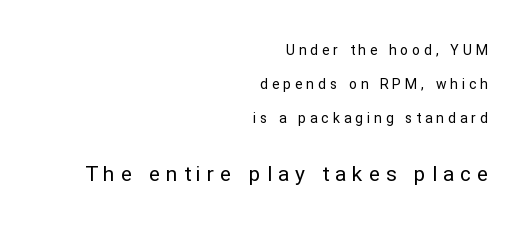
Q: Is the text bold? A: No.
Q: Is the text italic (slanted)? A: No, it is upright.
Q: Is the text underlined? A: No.
Q: How is the paragraph aligned? A: Right-aligned.
Q: Is the spacing between letters normal or unusually wide? A: Unusually wide.
Q: Is the spacing between lines tight, normal or loose? A: Loose.
Q: Which block of text is set in a larger size, the first (top) or the second (bottom)? A: The second (bottom) one.
